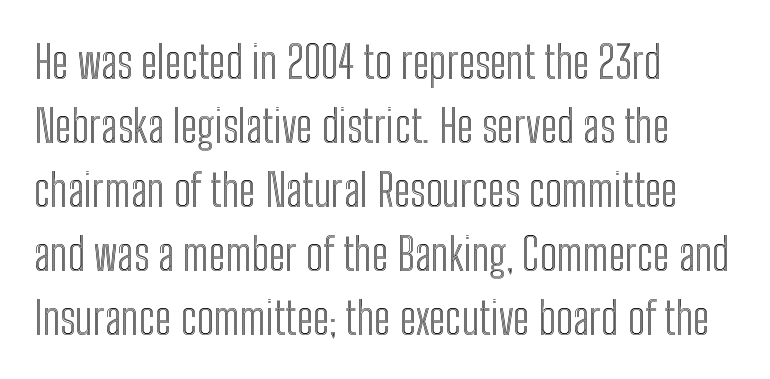
The setting favours the left margin, as ordinary paragraphs usually do. Successive baselines arrive at the customary interval. These lines are rendered in a variable-pitch font. Does extra space separate the letters? No, they use regular spacing. The letters stand upright; this is a roman face.
